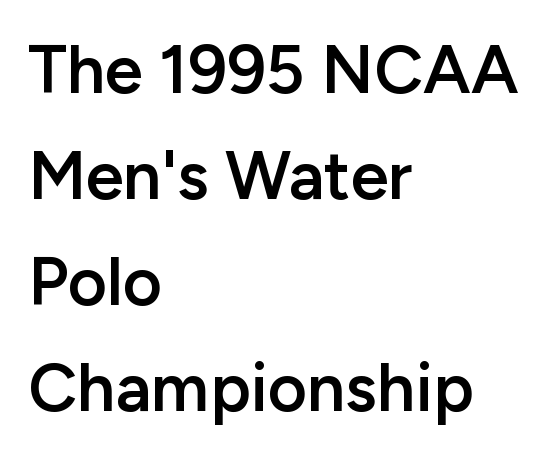
The image shows 68 px semibold sans-serif type, upright; set left-aligned, normal line spacing (1.56x), normal letter spacing, not underlined; low stroke contrast and a medium x-height.
